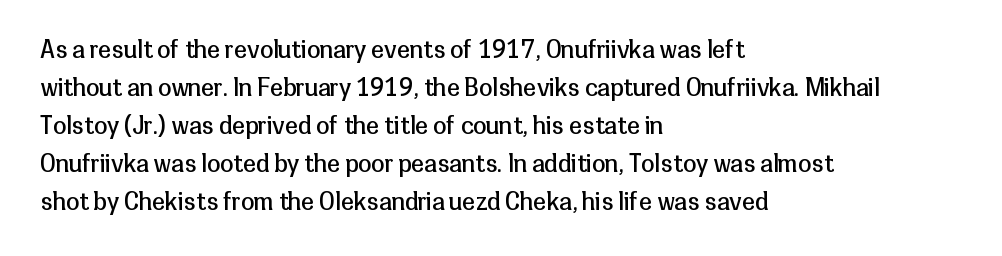
Q: Is the text bold? A: No.
Q: Is the text italic (slanted)? A: No, it is upright.
Q: Is the text underlined? A: No.
Q: How is the paragraph aligned? A: Left-aligned.
Q: Is the spacing between letters normal or unusually wide? A: Normal.
Q: Is the spacing between lines tight, normal or loose? A: Normal.
